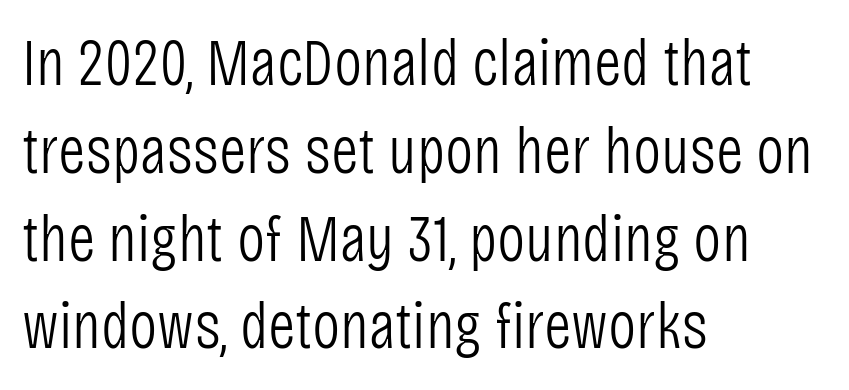
The text block is weighted toward the left margin, trailing off unevenly rightward. This sample has the flowing, uneven cadence of proportional lettering. Check where the strokes stop: nothing finishes them off — pure sans. Designer's note — italics off, roman on. In terms of leading, this rendering sits right in the middle.
